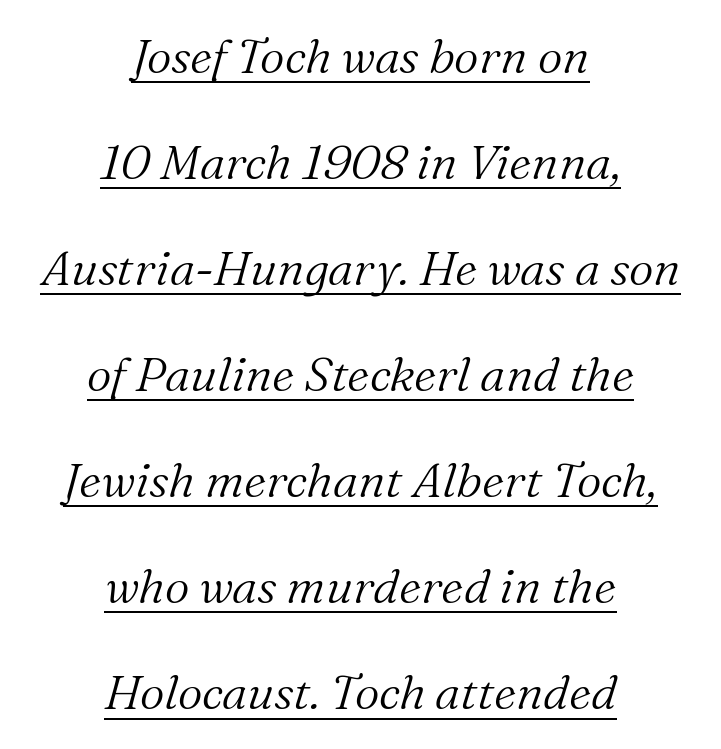
{"serif": "yes", "italic": "yes", "lean": "right", "slant_degrees": 16, "bold": "no", "weight": "light", "width": "normal", "stroke_contrast": "medium", "x_height": "medium", "monospaced": "no", "underline": "yes", "align": "center", "line_spacing": "loose", "line_spacing_ratio": 2.21, "letter_spacing": "normal", "letter_spacing_em": 0.0, "glyph_px": 48}
